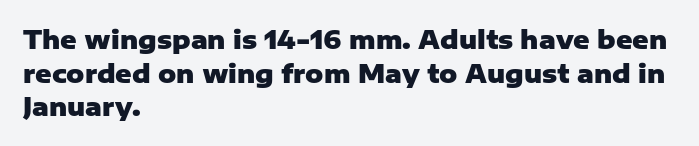
{"italic": "no", "bold": "yes", "underline": "no", "align": "left", "line_spacing": "normal", "line_spacing_ratio": 1.35, "letter_spacing": "normal", "letter_spacing_em": 0.0, "glyph_px": 25}
